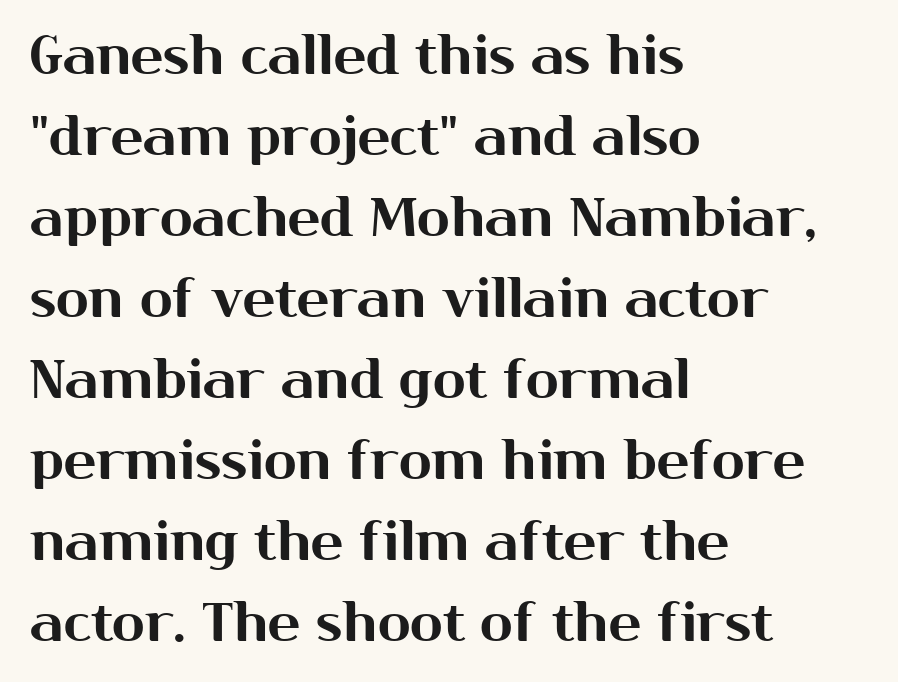
The image shows 54 px sans-serif type, upright; set left-aligned, normal line spacing (1.5x), normal letter spacing, not underlined; medium stroke contrast and a medium x-height.
